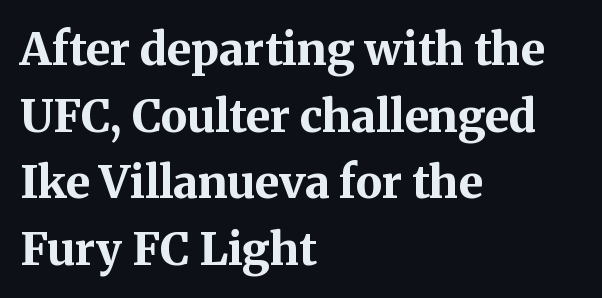
Does extra space separate the letters? No, they use regular spacing. These words are printed bold, with thick strokes throughout. In terms of posture, this sample is upright. Every row of glyphs begins at an identical x-position on the left.
